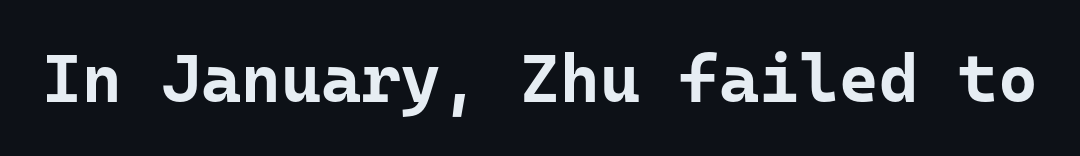
When letters stand straight like this, we call the style roman or upright. The letters march in equal steps, a hallmark of fixed-pitch type. How heavy is the stroke? Heavy — this is a bold. This rendering leaves character spacing at its baseline value. Check under the words: just untouched page. Nope, no serifs anywhere on these letters.
